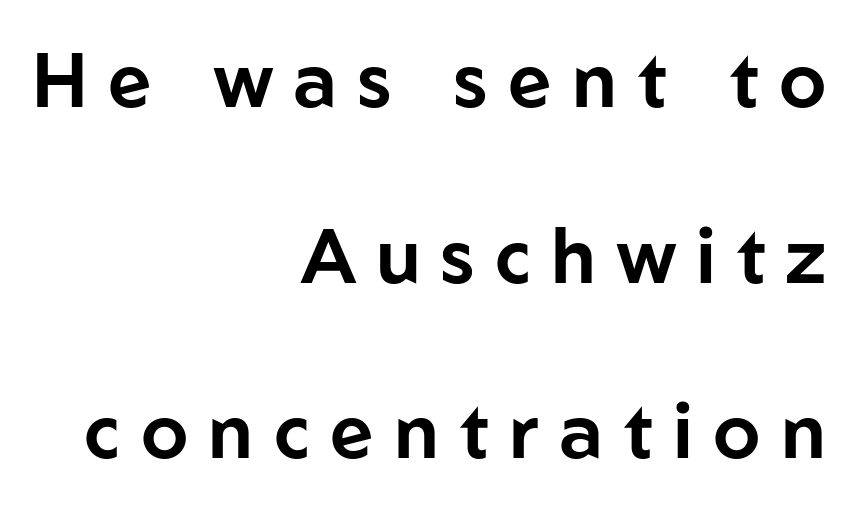
Every character sits straight up, as roman type does. Right-aligned paragraph, ragged on the left. Loosely led — the rows are spread out. These lines are composed in type without serifs.
